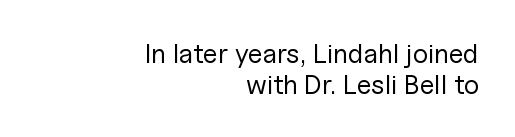
Q: Is the text bold? A: No.
Q: Is the text italic (slanted)? A: No, it is upright.
Q: Is the text underlined? A: No.
Q: How is the paragraph aligned? A: Right-aligned.
Q: Is the spacing between letters normal or unusually wide? A: Normal.
Q: Is the spacing between lines tight, normal or loose? A: Tight.
